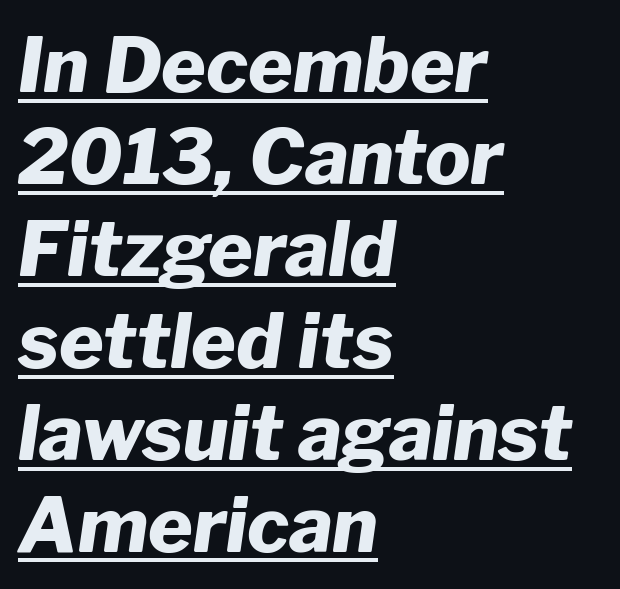
{"italic": "yes", "lean": "right", "slant_degrees": 8, "bold": "yes", "weight": "heavy", "width": "normal", "stroke_contrast": "low", "x_height": "medium", "monospaced": "no", "underline": "yes", "align": "left", "line_spacing_ratio": 1.21, "letter_spacing": "normal", "letter_spacing_em": 0.0, "glyph_px": 76}
